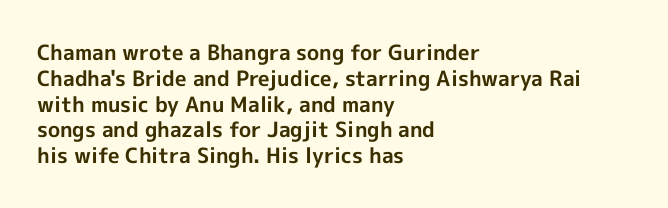
The letters stand upright; this is a roman face. Every row of glyphs begins at an identical x-position on the left. Between one letter and the next there's only the usual sliver of space. Caption: bold face, heavy strokes.
